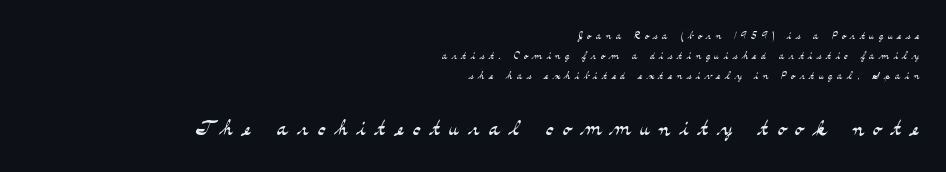
{"serif": "yes", "bold": "no", "weight": "light", "width": "wide", "stroke_contrast": "medium", "x_height": "small", "monospaced": "no", "underline": "no", "align": "right", "line_spacing": "normal", "line_spacing_ratio": 1.43, "letter_spacing": "wide", "letter_spacing_em": 0.33, "larger_block": "second", "size_ratio": 2.07, "glyph_px": 29}
